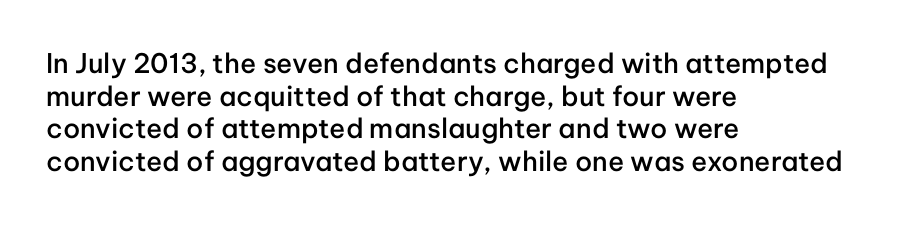
The rendering uses a semibold face; strokes are thickened but not to full bold. Inter-character spacing is left at the font's built-in metrics. Quick note: not italic, upright. Which margin do the lines hug? The left one — the right edge is uneven.
